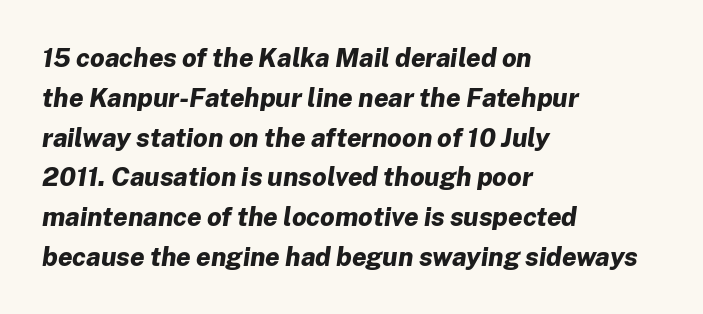
The image shows 26 px bold type, italic (leaning right); set left-aligned, normal line spacing (1.53x), normal letter spacing, not underlined.
